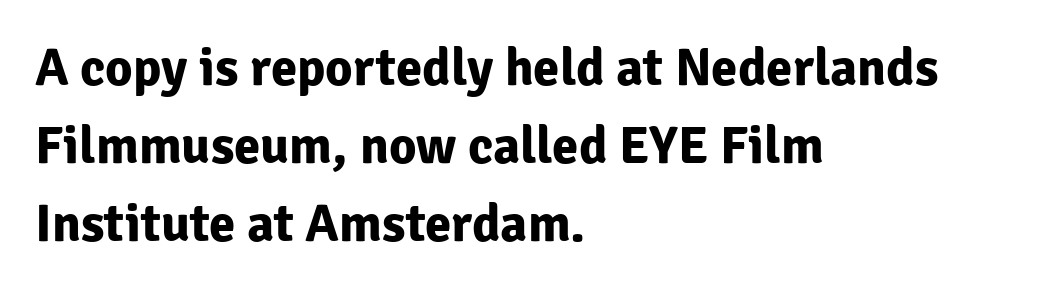
{"serif": "no", "italic": "no", "bold": "yes", "weight": "bold", "width": "normal", "stroke_contrast": "low", "x_height": "medium", "monospaced": "no", "underline": "no", "align": "left", "line_spacing": "normal", "line_spacing_ratio": 1.47, "letter_spacing": "normal", "letter_spacing_em": 0.0, "glyph_px": 53}
